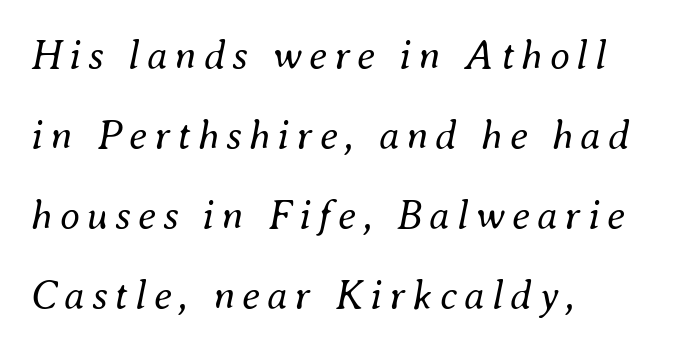
Decoration check: the copy has no underline. Regarding leading, the lines here are spaced well apart. The font is comparable to plain body text, perhaps lighter. This sample has the flowing, uneven cadence of proportional lettering. If you drew a ruler down the left edge, every line would touch it. When letters slant like this, we call the style italic.
